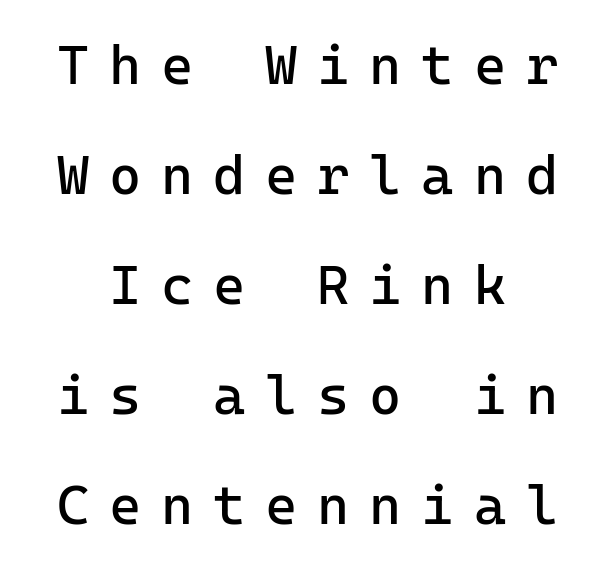
Q: Is the text bold? A: No.
Q: Is the text italic (slanted)? A: No, it is upright.
Q: Is the typeface a serif or a sans-serif typeface? A: Sans-serif.
Q: Is the text underlined? A: No.
Q: Is the spacing between letters normal or unusually wide? A: Unusually wide.
Q: Is the spacing between lines tight, normal or loose? A: Loose.
Q: Width (condensed, normal, or wide)? A: Normal.
Q: Stroke contrast? A: Low.
Q: x-height? A: Medium.
Q: Monospaced? A: Yes.
